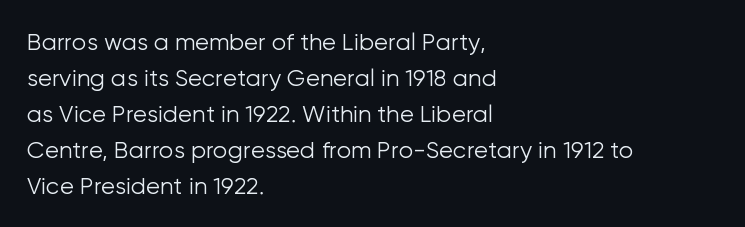
Q: Is the text bold? A: No.
Q: Is the text italic (slanted)? A: No, it is upright.
Q: Is the text underlined? A: No.
Q: How is the paragraph aligned? A: Left-aligned.
Q: Is the spacing between letters normal or unusually wide? A: Normal.
Q: Is the spacing between lines tight, normal or loose? A: Normal.
